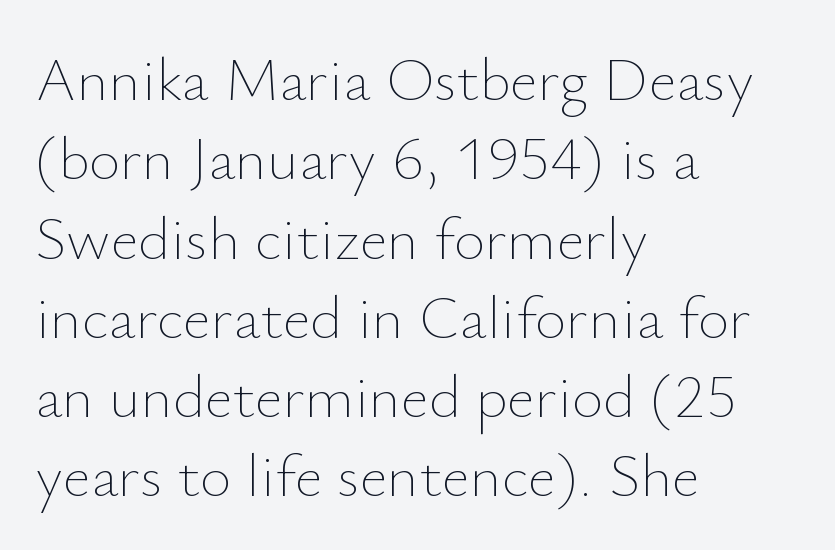
{"italic": "no", "bold": "no", "weight": "thin", "width": "normal", "stroke_contrast": "low", "x_height": "small", "monospaced": "no", "underline": "no", "align": "left", "line_spacing": "normal", "line_spacing_ratio": 1.3, "letter_spacing": "normal", "letter_spacing_em": 0.0, "glyph_px": 61}
